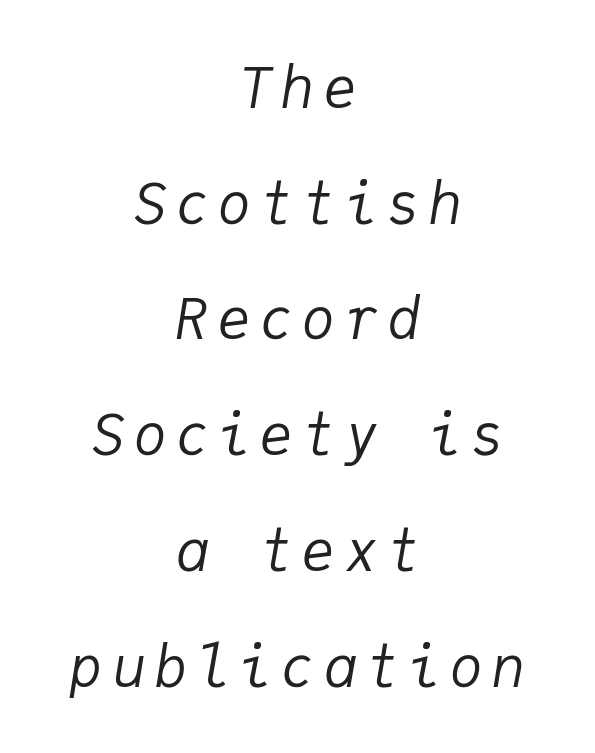
Fixed-width glyphs throughout — classic coding-font behaviour. A bare baseline throughout the passage. Layout note: lines centered. Style check: oblique. The space between consecutive lines is lavish.
